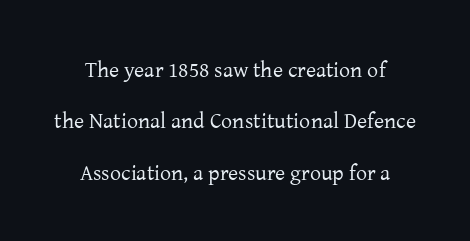
{"italic": "no", "bold": "no", "underline": "no", "align": "center", "line_spacing": "loose", "line_spacing_ratio": 2.33, "letter_spacing": "normal", "letter_spacing_em": 0.0, "glyph_px": 22}
